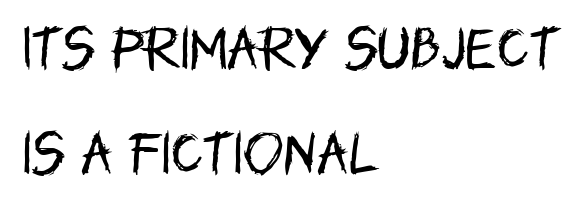
The image shows 48 px regular-weight, condensed sans-serif type, upright; set left-aligned, loose line spacing (2.19x), normal letter spacing, not underlined; low stroke contrast and a large x-height.
